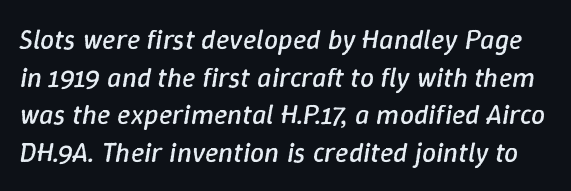
Q: Is the text bold? A: No.
Q: Is the text italic (slanted)? A: Yes, it leans right by about 9 degrees.
Q: Is the text underlined? A: No.
Q: Is the spacing between letters normal or unusually wide? A: Normal.
Q: Is the spacing between lines tight, normal or loose? A: Normal.
Q: Width (condensed, normal, or wide)? A: Normal.
Q: Stroke contrast? A: Low.
Q: x-height? A: Medium.
Q: Monospaced? A: No.
